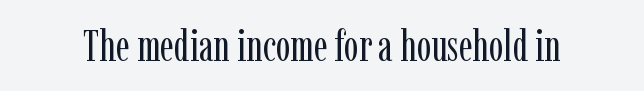
It's the straight-up-and-down kind of type. Here the glyphs are tracked normally, forming tight word shapes. Honestly, there is no underline to notice here at all. This rendering employs a face with finishing strokes, i.e., a serif. The face used here is proportionally spaced, like ordinary book or web type.
